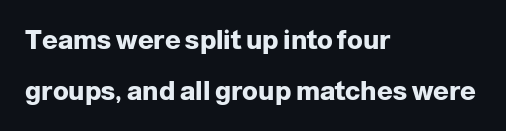
The image shows 26 px bold type, upright; set left-aligned, loose line spacing (1.95x), normal letter spacing, not underlined.
